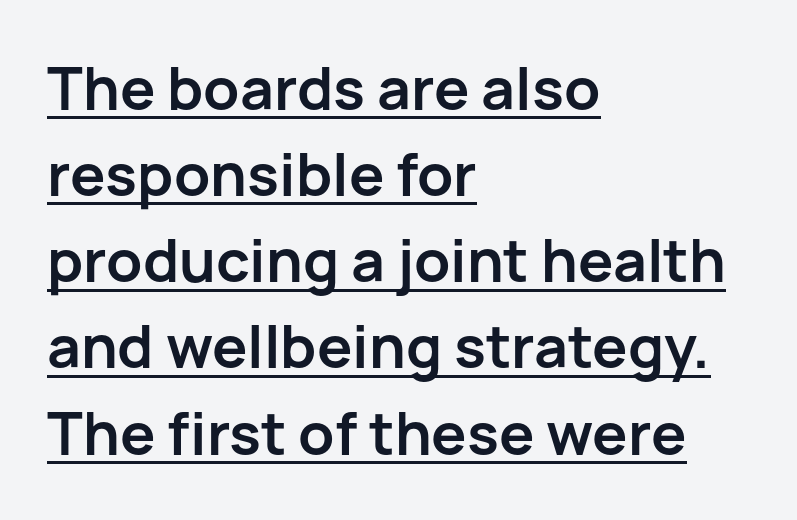
Varying glyph widths throughout — classic text-font behaviour. I'd describe the lettering as bold — thick and assertive. The block of text has a typical density, with ordinary space between rows. The ragged edge is on the right, which tells us the setting is flush left. Every stem runs plumb, perpendicular to the baseline.
